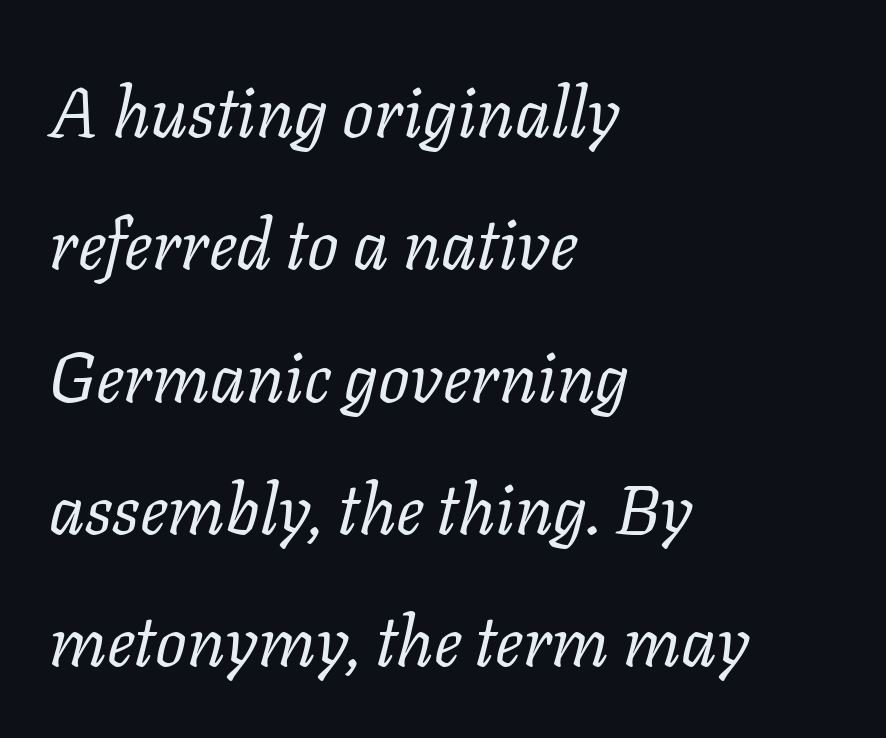
The image shows 70 px regular-weight serif type, italic (leaning right); set left-aligned, line spacing 1.89x, normal letter spacing, not underlined; low stroke contrast and a medium x-height.
